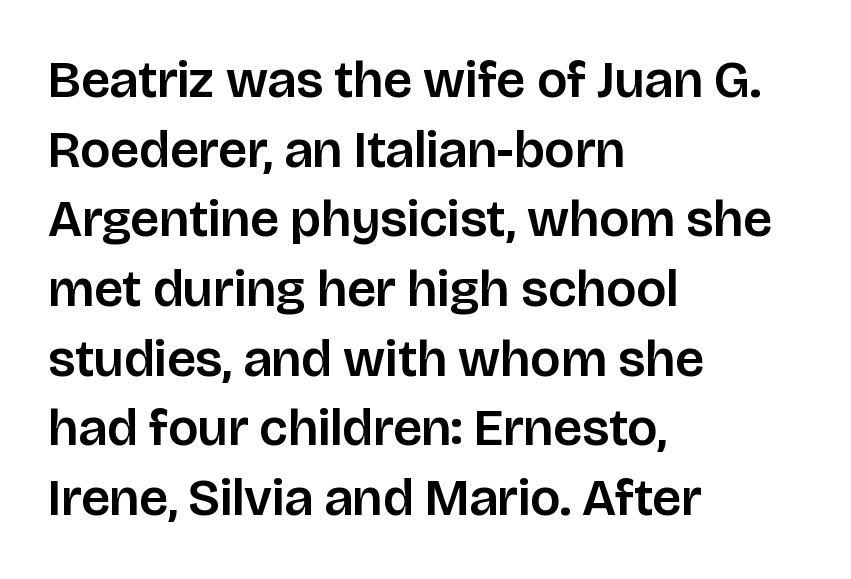
{"serif": "no", "italic": "no", "width": "normal", "stroke_contrast": "low", "x_height": "large", "monospaced": "no", "underline": "no", "align": "left", "line_spacing": "normal", "line_spacing_ratio": 1.34, "letter_spacing": "normal", "letter_spacing_em": 0.0, "glyph_px": 52}
